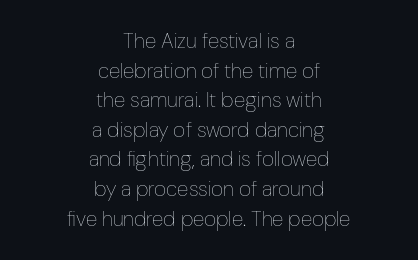
The image shows 21 px text type, upright; set centered, normal line spacing (1.41x), normal letter spacing, not underlined.
